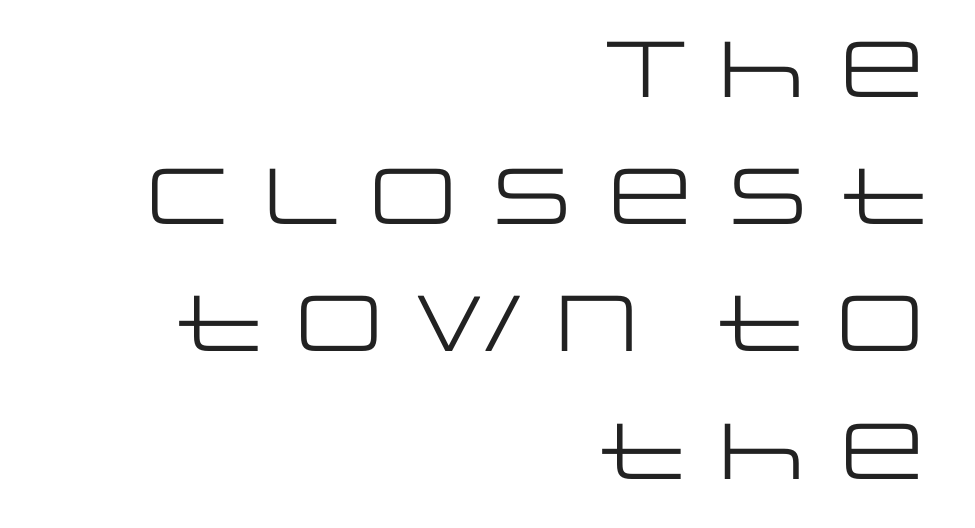
The image shows 79 px regular-weight, wide sans-serif type, upright; set right-aligned, normal line spacing (1.61x), normal letter spacing, not underlined; low stroke contrast and a large x-height.
